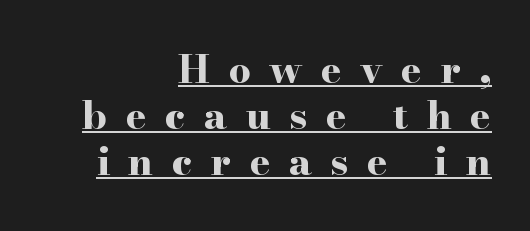
Q: Is the text bold? A: Yes.
Q: Is the text italic (slanted)? A: No, it is upright.
Q: Is the typeface a serif or a sans-serif typeface? A: Serif.
Q: Is the text underlined? A: Yes.
Q: How is the paragraph aligned? A: Right-aligned.
Q: Is the spacing between letters normal or unusually wide? A: Unusually wide.
Q: Width (condensed, normal, or wide)? A: Wide.
Q: Stroke contrast? A: High.
Q: x-height? A: Small.
Q: Monospaced? A: No.
